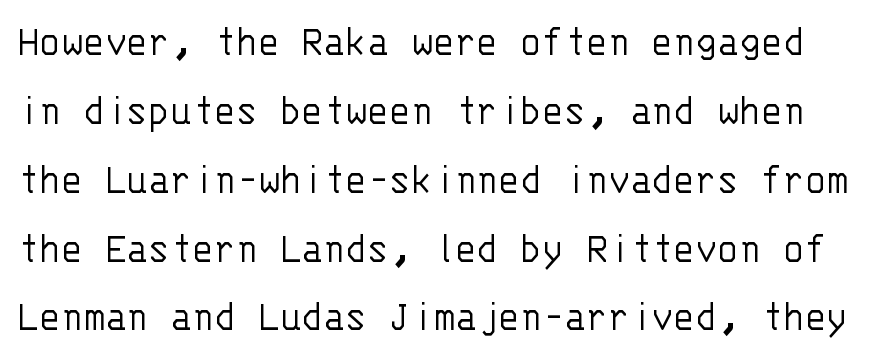
The face used here is monospaced, like something from a code editor. The gaps between neighbouring characters are ordinary and unremarkable. Whoever set this chose a conventional vertical rhythm. Each letter's strokes conclude bluntly, with no projecting serifs. These glyphs show unthickened strokes, regular width or finer.
